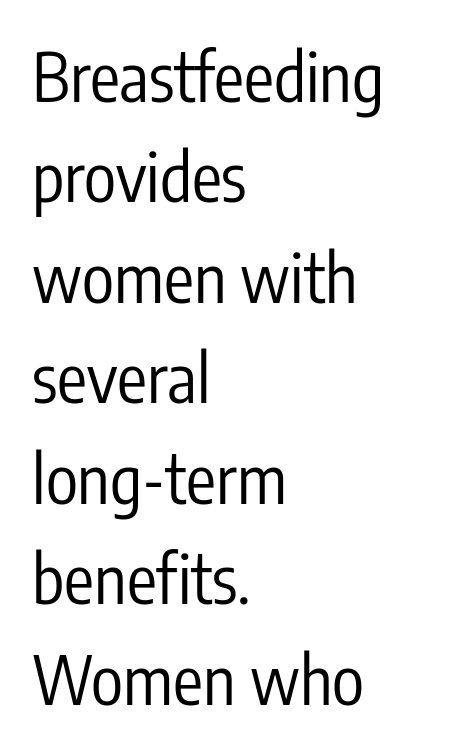
Q: Is the text bold? A: No.
Q: Is the text italic (slanted)? A: No, it is upright.
Q: Is the typeface a serif or a sans-serif typeface? A: Sans-serif.
Q: Is the text underlined? A: No.
Q: How is the paragraph aligned? A: Left-aligned.
Q: Is the spacing between letters normal or unusually wide? A: Normal.
Q: Is the spacing between lines tight, normal or loose? A: Normal.
Q: Width (condensed, normal, or wide)? A: Condensed.
Q: Stroke contrast? A: Low.
Q: x-height? A: Medium.
Q: Monospaced? A: No.
